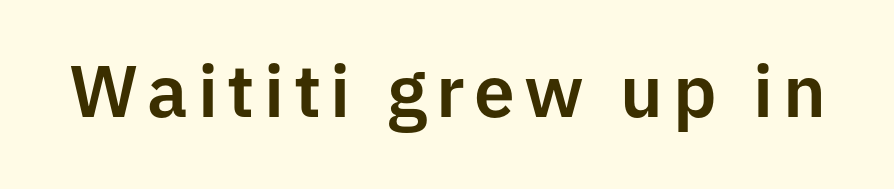
Check where the strokes stop: nothing finishes them off — pure sans. Here the designer chose a conventional face with non-uniform glyph widths. Plain, unruled lines of type. Does the lettering tilt? It doesn't — this is upright.
